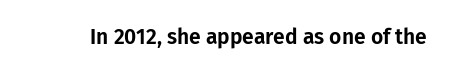
The image shows 21 px text type, upright; set normal letter spacing, not underlined.
